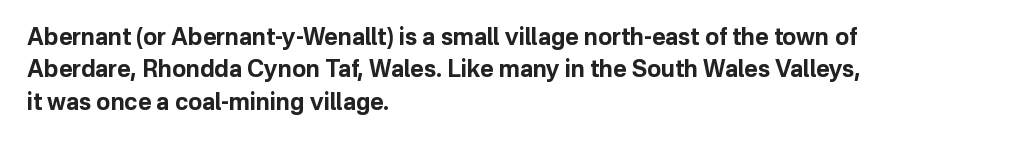
Q: Is the text bold? A: Yes.
Q: Is the text italic (slanted)? A: No, it is upright.
Q: Is the text underlined? A: No.
Q: How is the paragraph aligned? A: Left-aligned.
Q: Is the spacing between letters normal or unusually wide? A: Normal.
Q: Is the spacing between lines tight, normal or loose? A: Normal.
